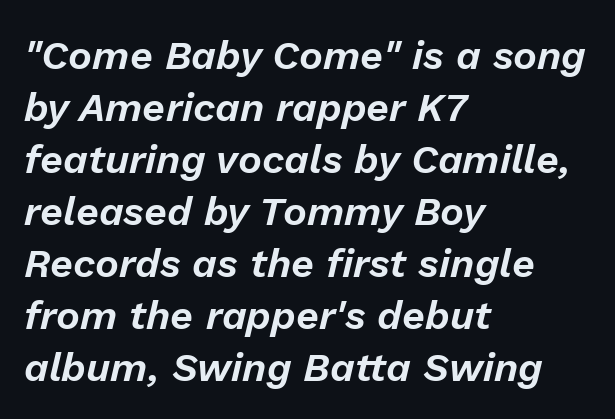
The letters advance in unequal steps, a hallmark of proportional type. The paragraph shown leans on its left margin. A normal amount of white space separates one row of letters from the next. The baseline area is clear. There is no visible air inserted between adjacent glyphs. An italicized treatment has been applied to the whole sample.
